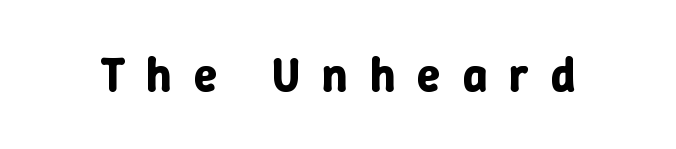
The image shows 47 px bold type, upright; set unusually wide letter spacing (+0.47 em), not underlined; low stroke contrast and a medium x-height.
